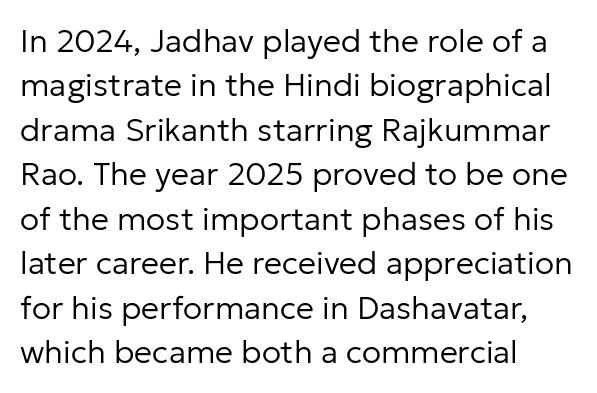
The image shows 32 px regular-weight sans-serif type, upright; set left-aligned, normal line spacing (1.39x), normal letter spacing, not underlined; low stroke contrast and a medium x-height.
